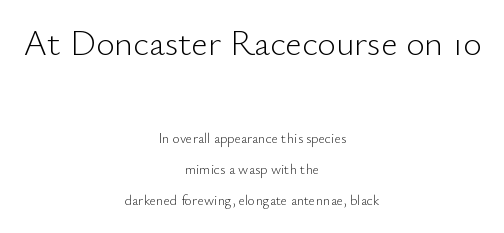
The image shows 36 px light sans-serif type, upright; set centered, loose line spacing (2.21x), normal letter spacing, not underlined; the first (top) block is 2.57x larger; low stroke contrast and a small x-height.
